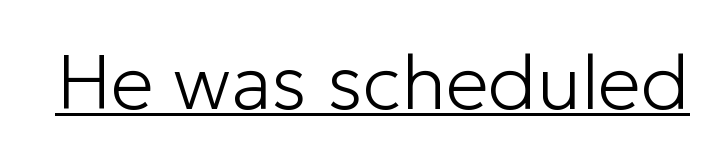
The image shows 77 px light sans-serif type, upright; set normal letter spacing, underlined; low stroke contrast and a medium x-height.
